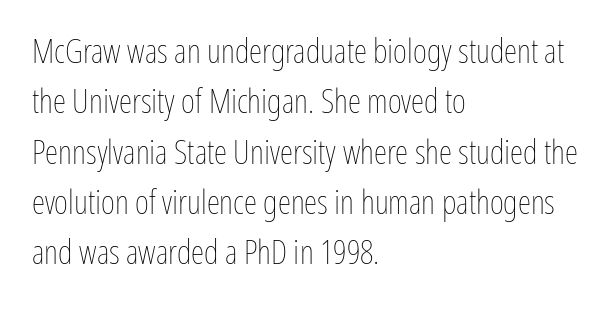
{"italic": "no", "bold": "no", "weight": "thin", "width": "condensed", "stroke_contrast": "low", "x_height": "medium", "monospaced": "no", "underline": "no", "align": "left", "line_spacing": "normal", "line_spacing_ratio": 1.48, "letter_spacing": "normal", "letter_spacing_em": 0.0, "glyph_px": 34}
